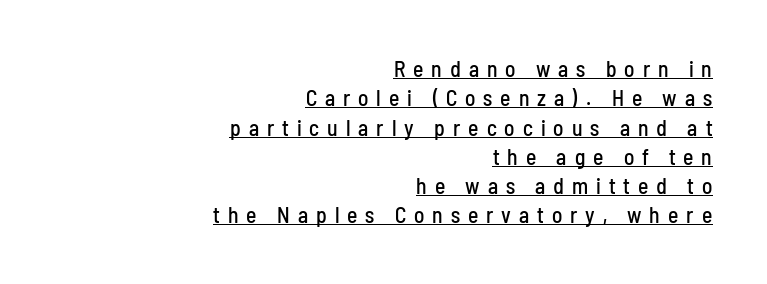
Q: Is the text italic (slanted)? A: No, it is upright.
Q: Is the text underlined? A: Yes.
Q: How is the paragraph aligned? A: Right-aligned.
Q: Is the spacing between letters normal or unusually wide? A: Unusually wide.
Q: Is the spacing between lines tight, normal or loose? A: Normal.
